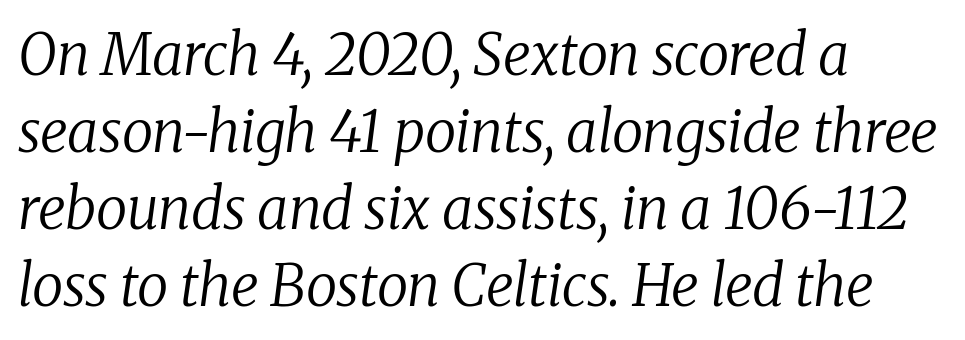
The image shows 57 px regular-weight serif type, italic (leaning right); set left-aligned, normal line spacing (1.35x), normal letter spacing, not underlined; low stroke contrast and a medium x-height.
